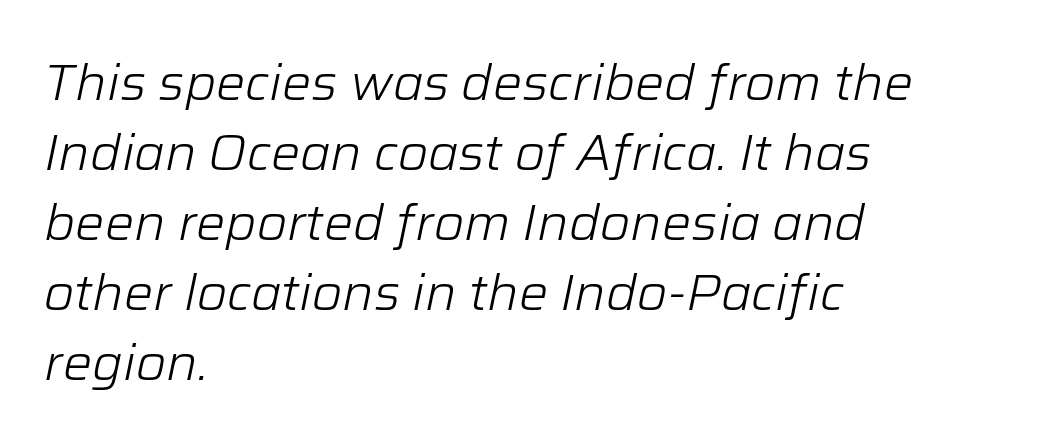
Q: Is the text bold? A: No.
Q: Is the text italic (slanted)? A: Yes, it leans right by about 12 degrees.
Q: Is the text underlined? A: No.
Q: How is the paragraph aligned? A: Left-aligned.
Q: Is the spacing between letters normal or unusually wide? A: Normal.
Q: Is the spacing between lines tight, normal or loose? A: Normal.
Q: Width (condensed, normal, or wide)? A: Normal.
Q: Stroke contrast? A: Low.
Q: x-height? A: Medium.
Q: Monospaced? A: No.
